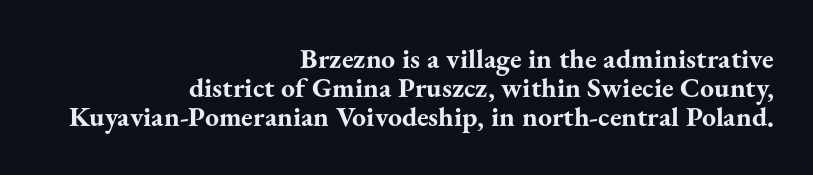
The image shows 28 px bold serif type, upright; set right-aligned, tight line spacing (1.04x), normal letter spacing, not underlined; medium stroke contrast and a small x-height.
